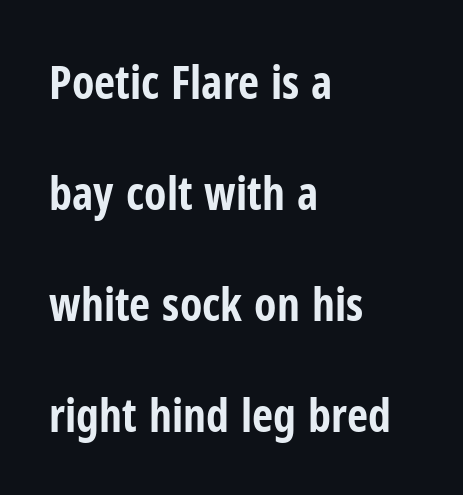
Q: Is the text bold? A: Yes.
Q: Is the text italic (slanted)? A: No, it is upright.
Q: Is the typeface a serif or a sans-serif typeface? A: Sans-serif.
Q: Is the text underlined? A: No.
Q: How is the paragraph aligned? A: Left-aligned.
Q: Is the spacing between letters normal or unusually wide? A: Normal.
Q: Is the spacing between lines tight, normal or loose? A: Loose.
Q: Width (condensed, normal, or wide)? A: Condensed.
Q: Stroke contrast? A: Low.
Q: x-height? A: Medium.
Q: Monospaced? A: No.
